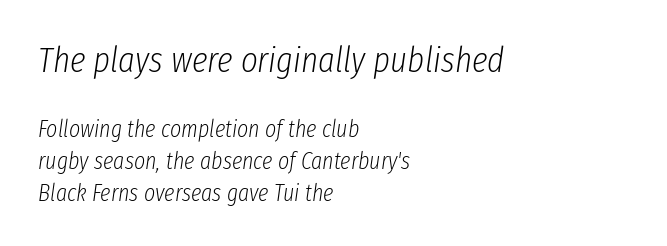
Q: Is the text bold? A: No.
Q: Is the text italic (slanted)? A: Yes, it leans right by about 8 degrees.
Q: Is the text underlined? A: No.
Q: How is the paragraph aligned? A: Left-aligned.
Q: Is the spacing between letters normal or unusually wide? A: Normal.
Q: Is the spacing between lines tight, normal or loose? A: Normal.
Q: Which block of text is set in a larger size, the first (top) or the second (bottom)? A: The first (top) one.
Q: Width (condensed, normal, or wide)? A: Condensed.
Q: Stroke contrast? A: Low.
Q: x-height? A: Medium.
Q: Monospaced? A: No.
